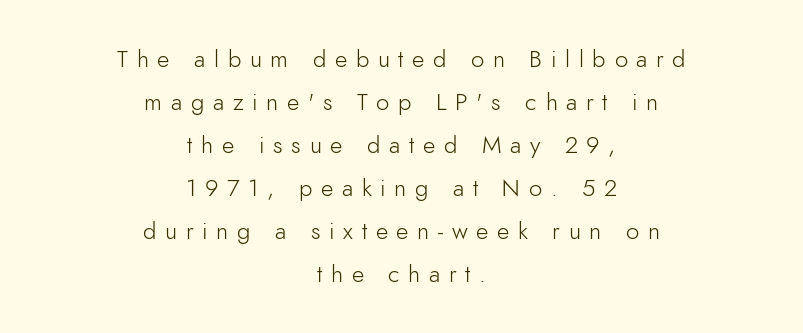
Q: Is the text bold? A: No.
Q: Is the text italic (slanted)? A: No, it is upright.
Q: Is the text underlined? A: No.
Q: How is the paragraph aligned? A: Centered.
Q: Is the spacing between letters normal or unusually wide? A: Unusually wide.
